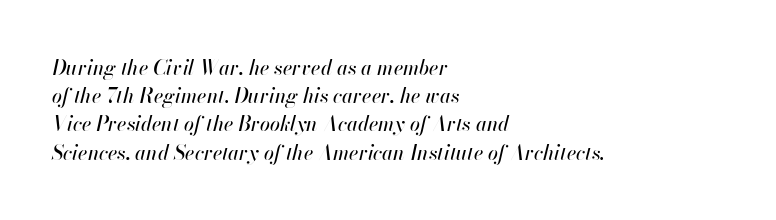
Q: Is the text italic (slanted)? A: Yes, it leans right by about 13 degrees.
Q: Is the text underlined? A: No.
Q: How is the paragraph aligned? A: Left-aligned.
Q: Is the spacing between letters normal or unusually wide? A: Normal.
Q: Is the spacing between lines tight, normal or loose? A: Normal.
